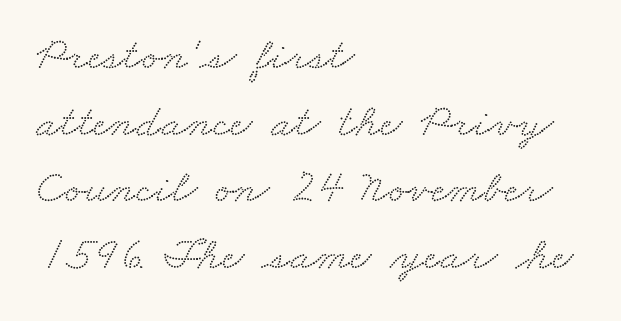
If you measured baseline to baseline, you'd find a middling distance. Type without underlining. Character widths vary here, with narrow letters taking less room than wide ones. Is this a sans? No — the strokes have serifs. Typeset ragged right — the left edge is the straight one. Look at the tracking — it's just the regular setting, nothing added.
